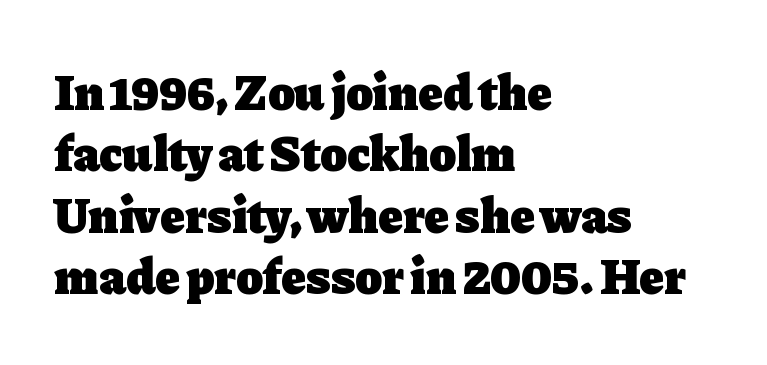
{"serif": "yes", "italic": "no", "bold": "yes", "weight": "heavy", "width": "normal", "stroke_contrast": "low", "x_height": "medium", "monospaced": "no", "underline": "no", "align": "left", "line_spacing_ratio": 1.23, "letter_spacing": "normal", "letter_spacing_em": 0.0, "glyph_px": 50}
